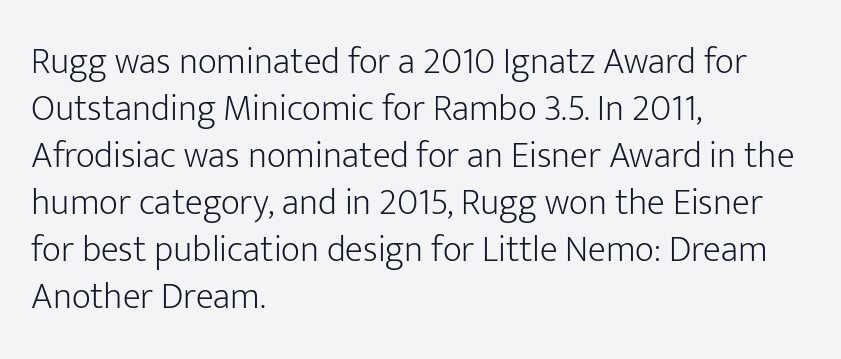
Q: Is the text bold? A: No.
Q: Is the text italic (slanted)? A: No, it is upright.
Q: Is the typeface a serif or a sans-serif typeface? A: Sans-serif.
Q: Is the text underlined? A: No.
Q: How is the paragraph aligned? A: Left-aligned.
Q: Is the spacing between letters normal or unusually wide? A: Normal.
Q: Is the spacing between lines tight, normal or loose? A: Normal.
Q: Width (condensed, normal, or wide)? A: Normal.
Q: Stroke contrast? A: Low.
Q: x-height? A: Medium.
Q: Monospaced? A: No.
